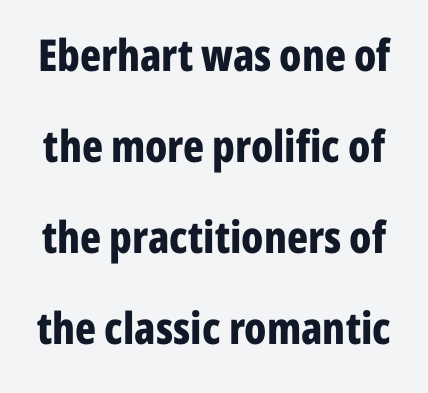
{"serif": "no", "italic": "no", "bold": "yes", "weight": "bold", "width": "condensed", "stroke_contrast": "low", "x_height": "medium", "monospaced": "no", "underline": "no", "line_spacing": "loose", "line_spacing_ratio": 2.07, "letter_spacing": "normal", "letter_spacing_em": 0.0, "glyph_px": 44}
